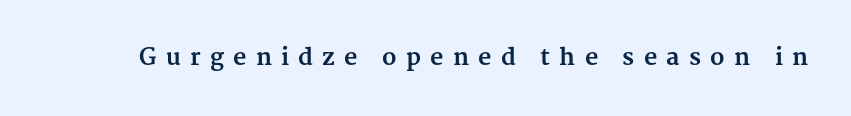
The image shows 23 px bold type, upright; set unusually wide letter spacing (+0.4 em), not underlined.
